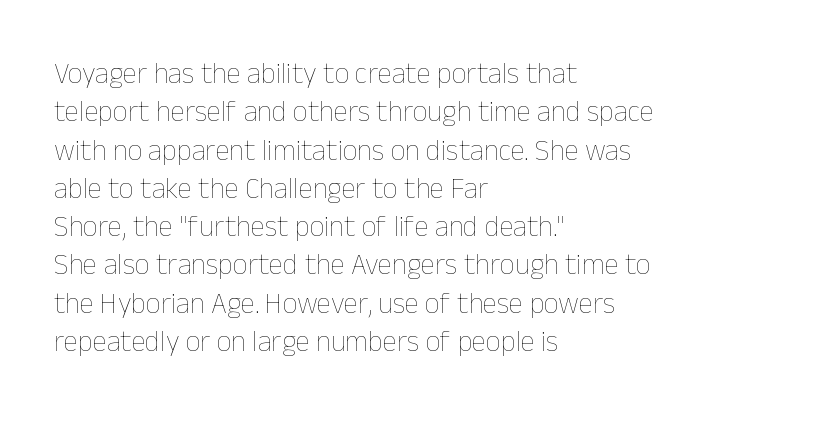
{"italic": "no", "bold": "no", "weight": "thin", "width": "normal", "stroke_contrast": "low", "x_height": "medium", "monospaced": "no", "underline": "no", "align": "left", "line_spacing": "normal", "line_spacing_ratio": 1.32, "letter_spacing": "normal", "letter_spacing_em": 0.0, "glyph_px": 29}
